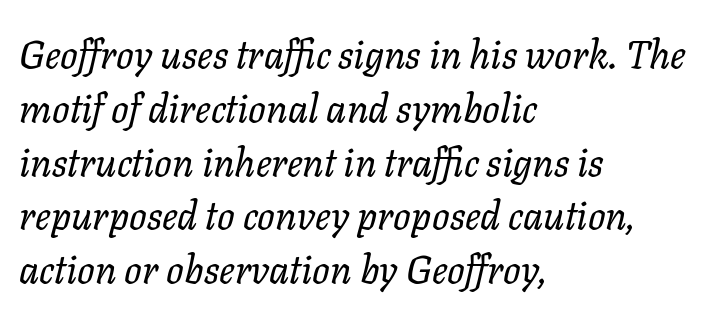
If you drew a ruler down the left edge, every line would touch it. Ink coverage per letter is moderate at most. This is oblique type, the kind used for emphasis or titles. Baseline-to-baseline distance is the conventional proportion of letter height. No extra tracking has been applied to these lines. No word sits above an underline.
